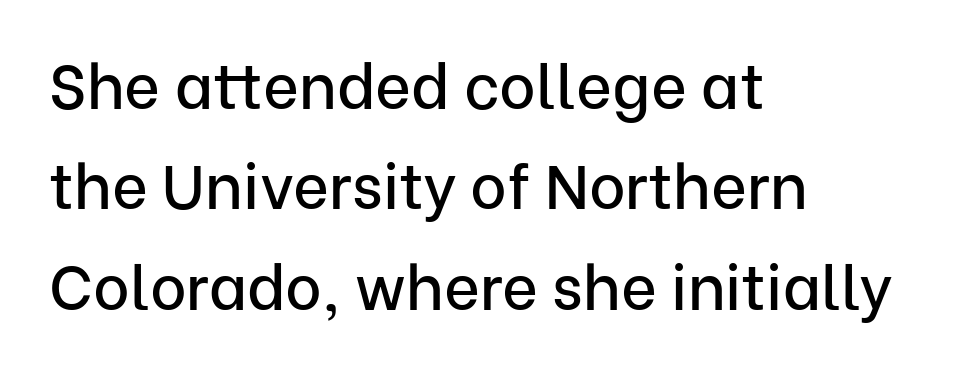
{"serif": "no", "italic": "no", "width": "normal", "stroke_contrast": "low", "x_height": "medium", "monospaced": "no", "underline": "no", "align": "left", "line_spacing": "normal", "line_spacing_ratio": 1.62, "letter_spacing": "normal", "letter_spacing_em": 0.0, "glyph_px": 62}
